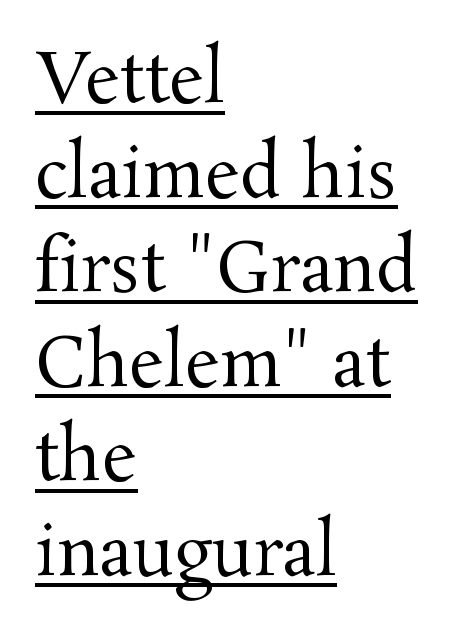
In designer terms, the underline attribute is active on this setting. The letters stand upright; this is a roman face. The face used here is seriffed, in the tradition of book romans. The paragraph shown leans on its left margin.
